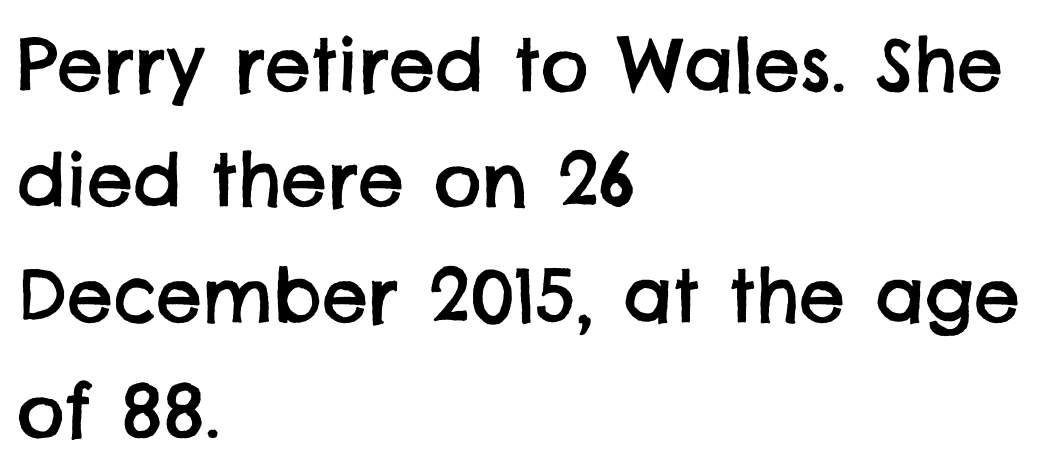
The image shows 73 px sans-serif type; set left-aligned, normal line spacing (1.58x), normal letter spacing, not underlined; low stroke contrast and a large x-height.
